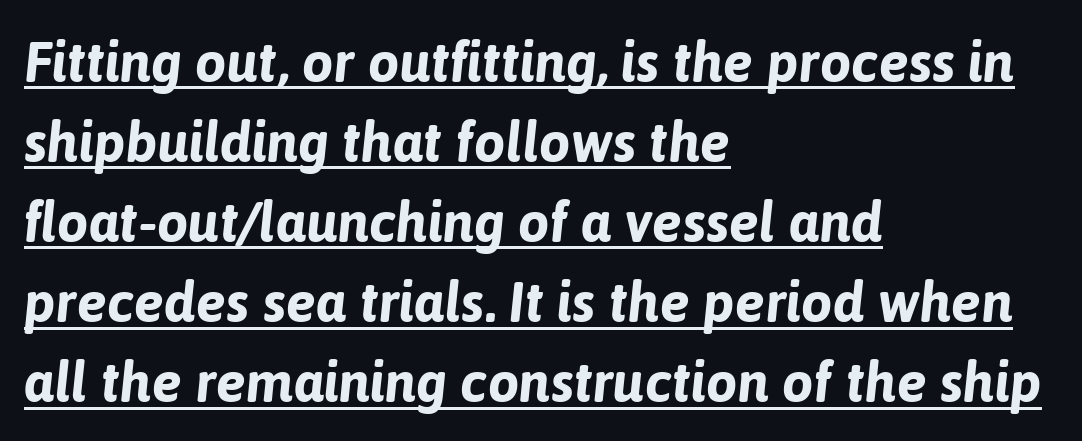
Q: Is the text bold? A: Yes.
Q: Is the text italic (slanted)? A: Yes, it leans right by about 6 degrees.
Q: Is the text underlined? A: Yes.
Q: How is the paragraph aligned? A: Left-aligned.
Q: Is the spacing between letters normal or unusually wide? A: Normal.
Q: Is the spacing between lines tight, normal or loose? A: Normal.
Q: Width (condensed, normal, or wide)? A: Normal.
Q: Stroke contrast? A: Low.
Q: x-height? A: Medium.
Q: Monospaced? A: No.
